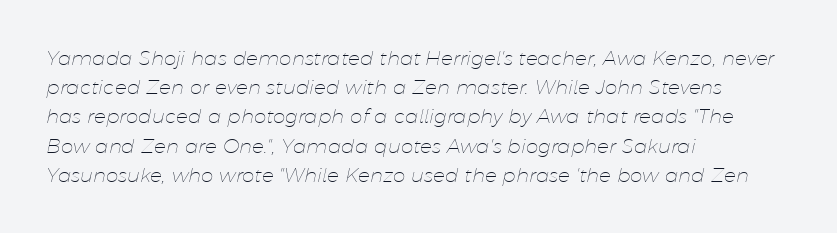
Letters have the restrained weight of plain body copy at most. Regular leading. A clean baseline with only descenders dipping below it. You could call the tracking neutral — neither tight nor loose. The text carries the slant typical of an italic or oblique font.
